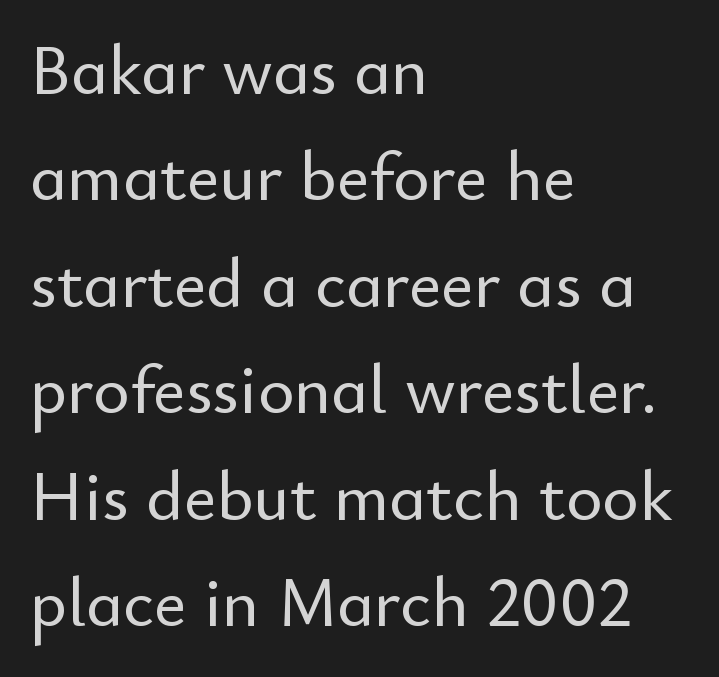
{"serif": "no", "italic": "no", "width": "normal", "stroke_contrast": "low", "x_height": "small", "monospaced": "no", "underline": "no", "align": "left", "line_spacing": "normal", "line_spacing_ratio": 1.52, "letter_spacing": "normal", "letter_spacing_em": 0.0, "glyph_px": 70}
